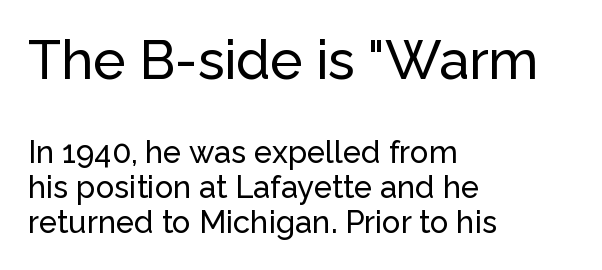
A typesetter would call this proportional, since set widths differ per character. A classic flush-left, rag-right setting is used for this passage. Vertical strokes here are truly vertical. Bare-footed words on every line. You get the large type first, then a drop to smaller type.
